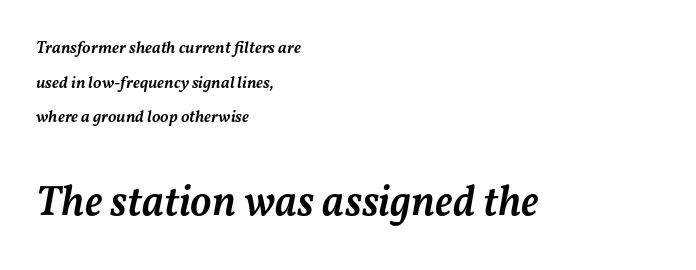
Q: Is the text bold? A: Semi-bold.
Q: Is the text italic (slanted)? A: Yes, it leans right by about 11 degrees.
Q: Is the text underlined? A: No.
Q: How is the paragraph aligned? A: Left-aligned.
Q: Is the spacing between letters normal or unusually wide? A: Normal.
Q: Is the spacing between lines tight, normal or loose? A: Loose.
Q: Which block of text is set in a larger size, the first (top) or the second (bottom)? A: The second (bottom) one.
Q: Width (condensed, normal, or wide)? A: Normal.
Q: Stroke contrast? A: Medium.
Q: x-height? A: Medium.
Q: Monospaced? A: No.
